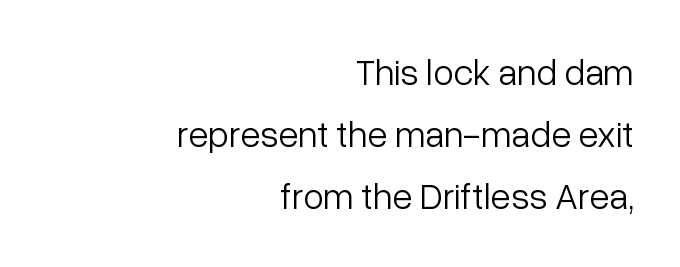
The image shows 37 px light sans-serif type, upright; set right-aligned, normal line spacing (1.68x), normal letter spacing, not underlined; low stroke contrast and a medium x-height.
